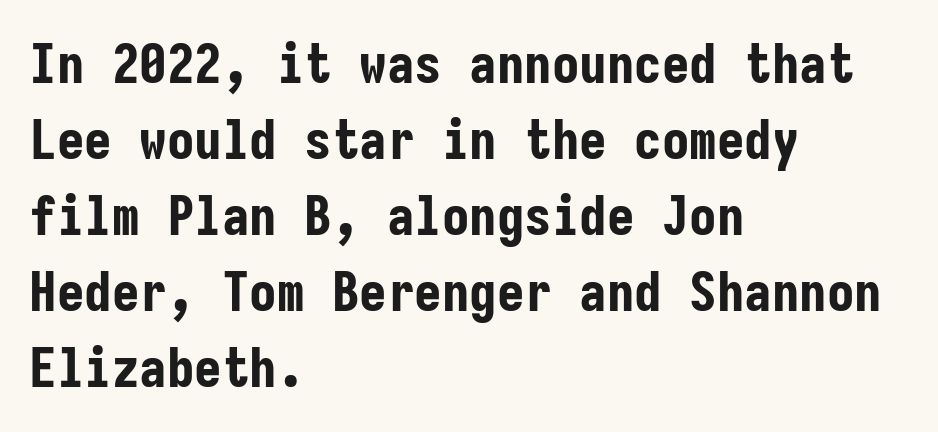
Q: Is the text bold? A: Yes.
Q: Is the text italic (slanted)? A: No, it is upright.
Q: Is the typeface a serif or a sans-serif typeface? A: Sans-serif.
Q: Is the text underlined? A: No.
Q: How is the paragraph aligned? A: Left-aligned.
Q: Is the spacing between letters normal or unusually wide? A: Normal.
Q: Is the spacing between lines tight, normal or loose? A: Normal.
Q: Width (condensed, normal, or wide)? A: Condensed.
Q: Stroke contrast? A: Low.
Q: x-height? A: Medium.
Q: Monospaced? A: Yes.
